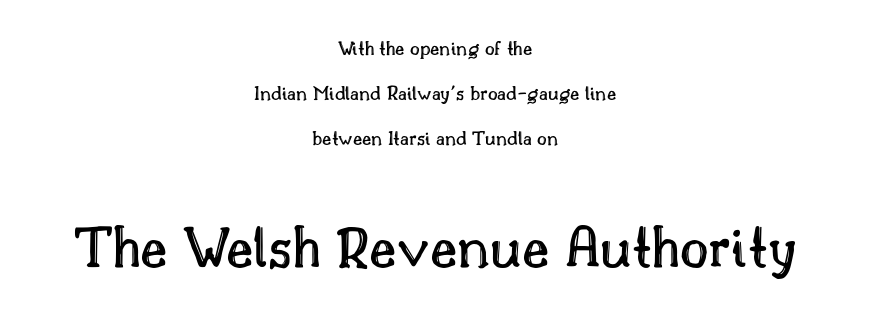
Ordinary non-slanted type is in use. The glyphs are unaccompanied by any horizontal stroke below them. These lines are rendered in a variable-pitch font. The designer dialed line spacing up above the default.
